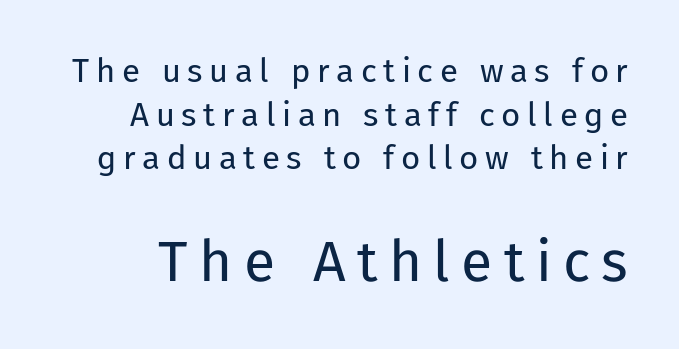
{"serif": "no", "italic": "no", "bold": "no", "weight": "regular", "width": "normal", "stroke_contrast": "low", "x_height": "medium", "monospaced": "no", "underline": "no", "line_spacing": "normal", "line_spacing_ratio": 1.32, "letter_spacing": "wide", "letter_spacing_em": 0.2, "larger_block": "second", "size_ratio": 1.73, "glyph_px": 57}
